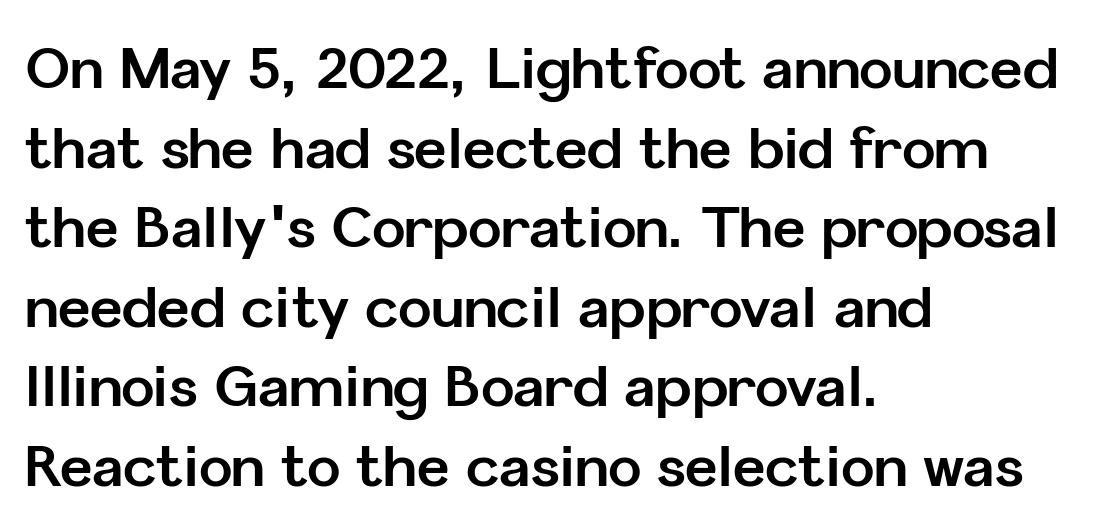
The rendering keeps characters at their native spacing. The type sits square on the baseline with zero lean. In terms of weight, the rendering is a true, heavy bold. Descender tails drop into unmarked territory. The passage is arranged the way most books set body copy — flush left. A typesetter would label this face a sans.
